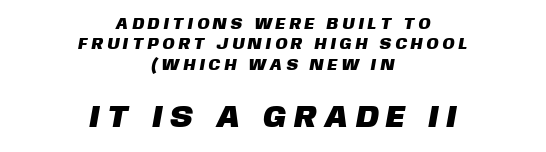
Q: Is the typeface a serif or a sans-serif typeface? A: Sans-serif.
Q: Is the text underlined? A: No.
Q: How is the paragraph aligned? A: Centered.
Q: Is the spacing between letters normal or unusually wide? A: Unusually wide.
Q: Is the spacing between lines tight, normal or loose? A: Normal.
Q: Which block of text is set in a larger size, the first (top) or the second (bottom)? A: The second (bottom) one.
Q: Width (condensed, normal, or wide)? A: Normal.
Q: Stroke contrast? A: Low.
Q: x-height? A: Large.
Q: Monospaced? A: No.
